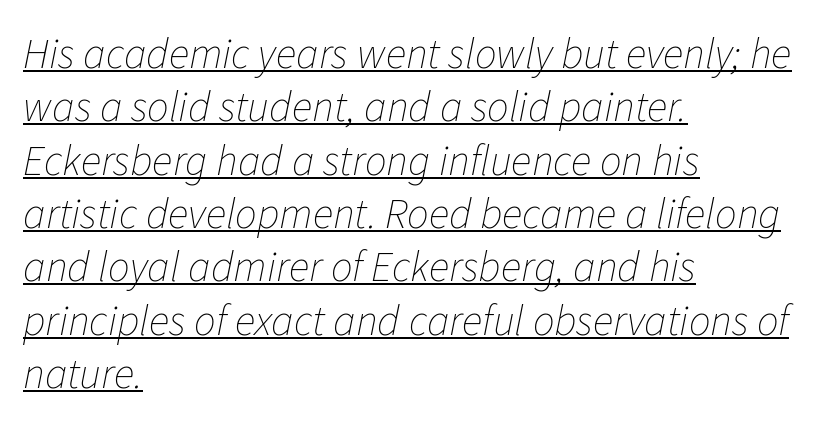
{"italic": "yes", "lean": "right", "slant_degrees": 11, "bold": "no", "weight": "thin", "width": "normal", "stroke_contrast": "low", "x_height": "medium", "monospaced": "no", "underline": "yes", "align": "left", "line_spacing_ratio": 1.24, "letter_spacing": "normal", "letter_spacing_em": 0.0, "glyph_px": 43}
